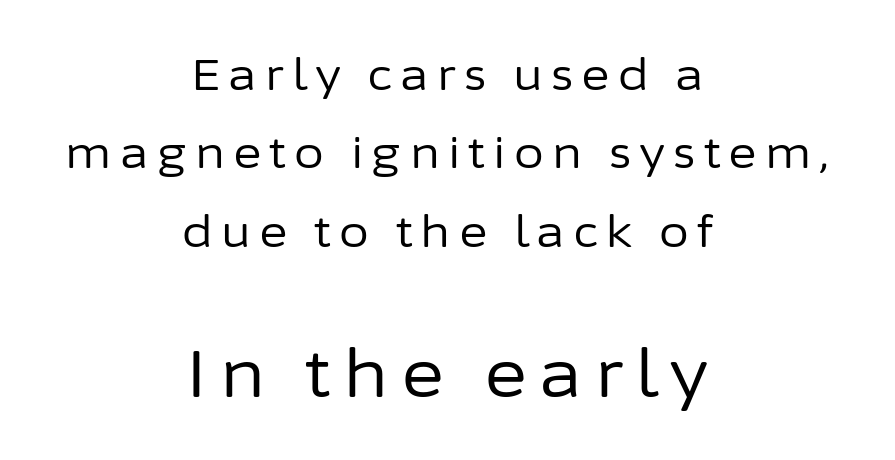
{"serif": "no", "italic": "no", "bold": "no", "weight": "regular", "width": "normal", "stroke_contrast": "low", "x_height": "medium", "monospaced": "no", "underline": "no", "align": "center", "line_spacing_ratio": 1.82, "larger_block": "second", "size_ratio": 1.51, "glyph_px": 65}
